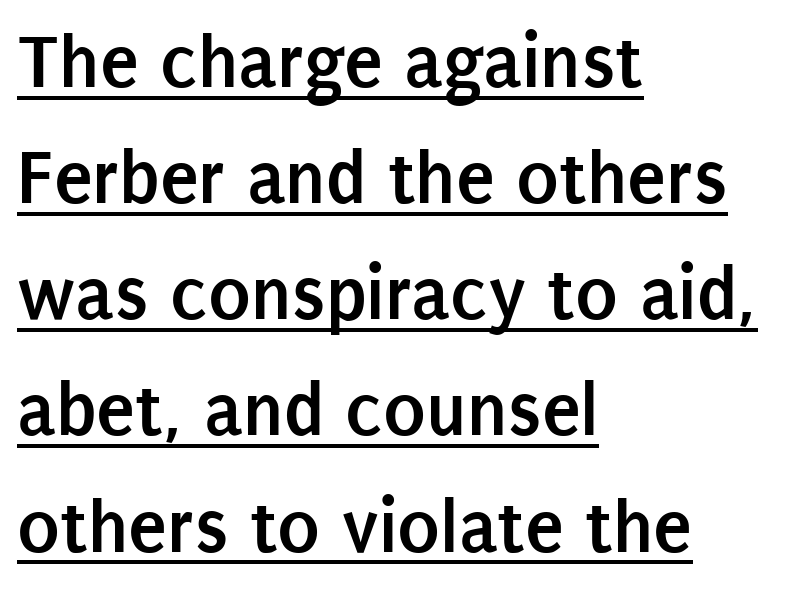
The image shows 79 px semibold, condensed sans-serif type, upright; set left-aligned, normal line spacing (1.47x), normal letter spacing, underlined; low stroke contrast and a large x-height.
